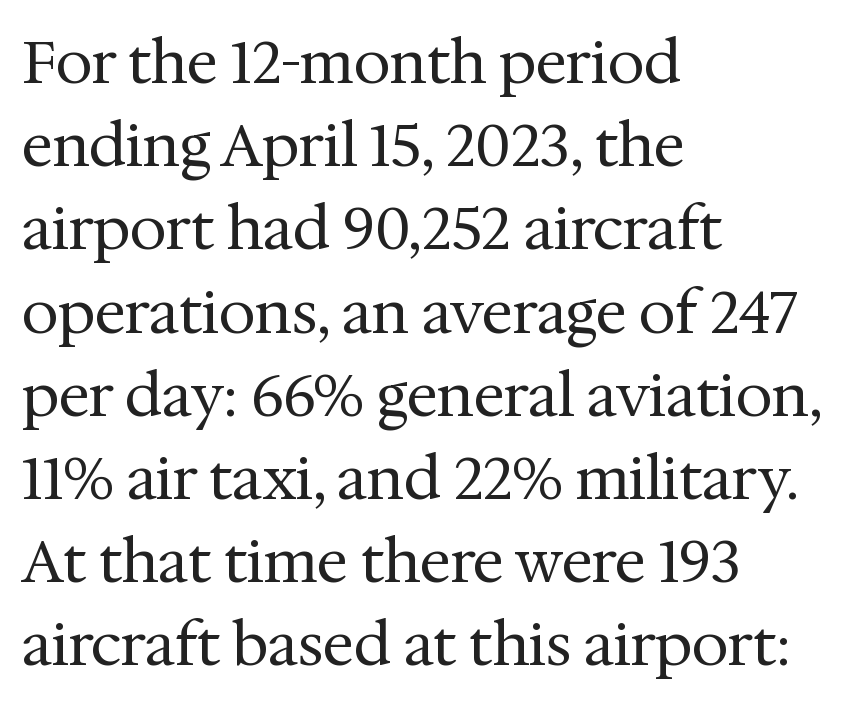
Q: Is the text bold? A: No.
Q: Is the text italic (slanted)? A: No, it is upright.
Q: Is the typeface a serif or a sans-serif typeface? A: Serif.
Q: Is the text underlined? A: No.
Q: How is the paragraph aligned? A: Left-aligned.
Q: Is the spacing between letters normal or unusually wide? A: Normal.
Q: Is the spacing between lines tight, normal or loose? A: Normal.
Q: Width (condensed, normal, or wide)? A: Normal.
Q: Stroke contrast? A: Medium.
Q: x-height? A: Medium.
Q: Monospaced? A: No.
